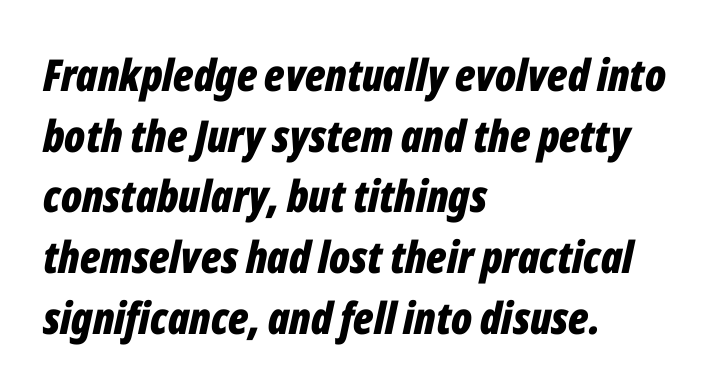
A typesetter would call this zero additional tracking. Is there much room between lines? A standard amount, neither cramped nor airy. The foot of each line stays bare and open. On the weight axis this lands at bold, roughly 700. Notice how the passage keeps a crisp vertical edge on the left only.
